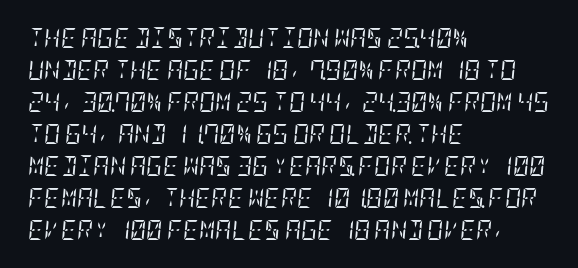
Q: Is the text bold? A: No.
Q: Is the text italic (slanted)? A: Yes, it leans right by about 5 degrees.
Q: Is the text underlined? A: No.
Q: How is the paragraph aligned? A: Left-aligned.
Q: Is the spacing between letters normal or unusually wide? A: Normal.
Q: Is the spacing between lines tight, normal or loose? A: Normal.
